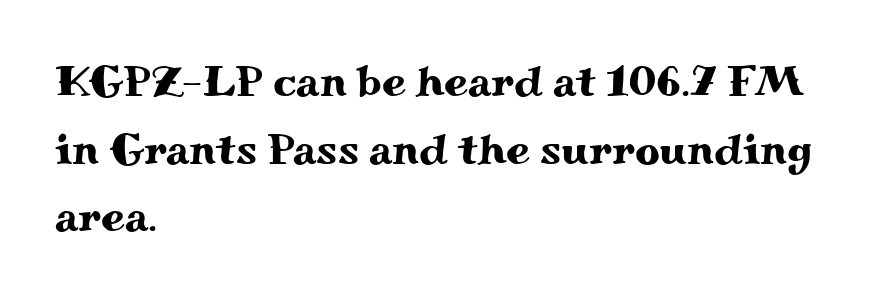
Q: Is the text italic (slanted)? A: No, it is upright.
Q: Is the typeface a serif or a sans-serif typeface? A: Serif.
Q: Is the text underlined? A: No.
Q: How is the paragraph aligned? A: Left-aligned.
Q: Is the spacing between letters normal or unusually wide? A: Normal.
Q: Is the spacing between lines tight, normal or loose? A: Normal.
Q: Width (condensed, normal, or wide)? A: Wide.
Q: Stroke contrast? A: Medium.
Q: x-height? A: Small.
Q: Monospaced? A: No.
